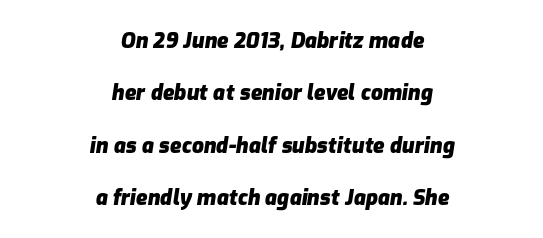
The image shows 21 px bold type, italic (leaning right); set centered, loose line spacing (2.49x), normal letter spacing, not underlined.
